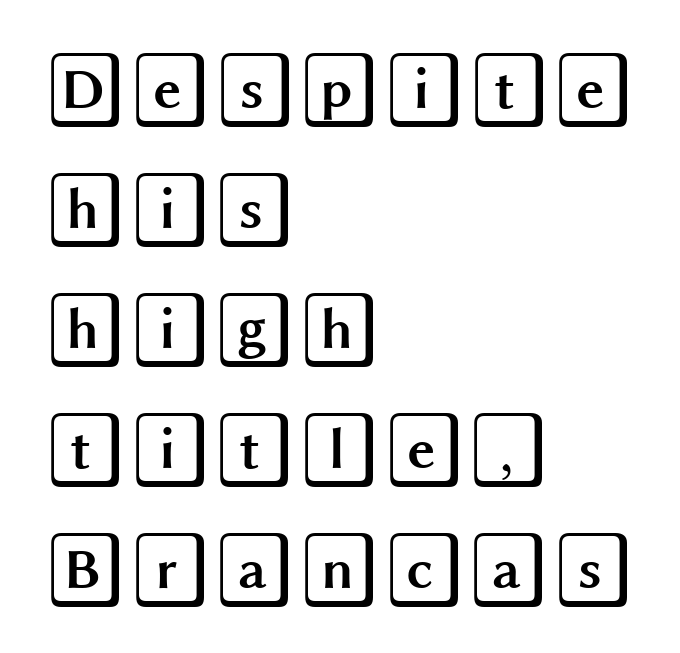
The image shows 77 px wide type, upright; set left-aligned, normal line spacing (1.56x), normal letter spacing, not underlined; a large x-height.
